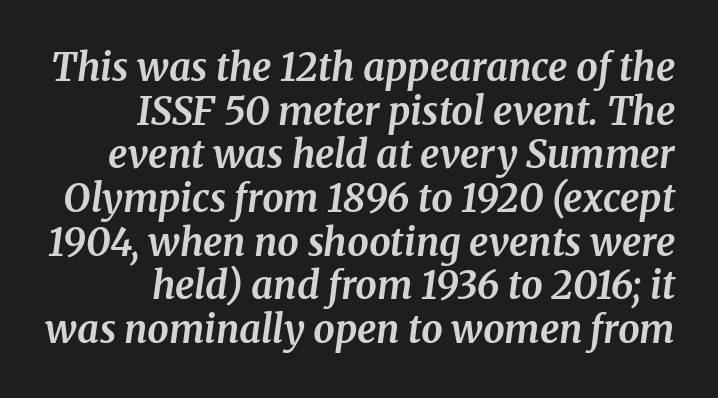
{"serif": "yes", "italic": "yes", "lean": "right", "slant_degrees": 8, "bold": "yes", "weight": "bold", "width": "normal", "stroke_contrast": "medium", "x_height": "medium", "monospaced": "no", "underline": "no", "line_spacing": "tight", "line_spacing_ratio": 1.15, "letter_spacing": "normal", "letter_spacing_em": 0.0, "glyph_px": 38}
